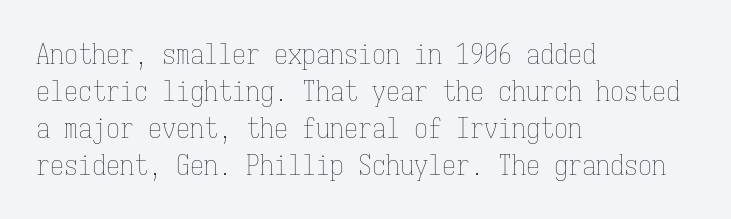
Designer's note — italics off, roman on. Looks like terminal output: every glyph gets an equal slot. You could call the tracking neutral — neither tight nor loose. The rows are spaced the way most documents space them.
